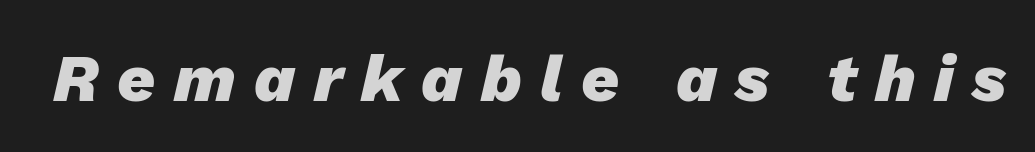
Q: Is the text bold? A: Yes.
Q: Is the text italic (slanted)? A: Yes, it leans right by about 13 degrees.
Q: Is the text underlined? A: No.
Q: Is the spacing between letters normal or unusually wide? A: Unusually wide.
Q: Width (condensed, normal, or wide)? A: Normal.
Q: Stroke contrast? A: Low.
Q: x-height? A: Medium.
Q: Monospaced? A: No.
